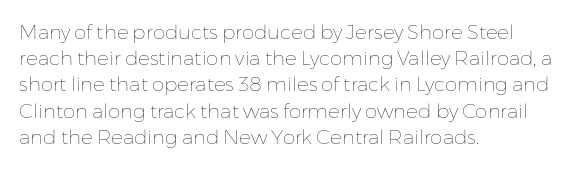
No chunkiness to these letters — they're not bold. Alignment: flush left. Do the letters lean? They stand straight. Horizontal bands of white between lines are of average thickness. Has an underline been added? It has not. Is the letter spacing exaggerated? No — it looks like the ordinary default.
